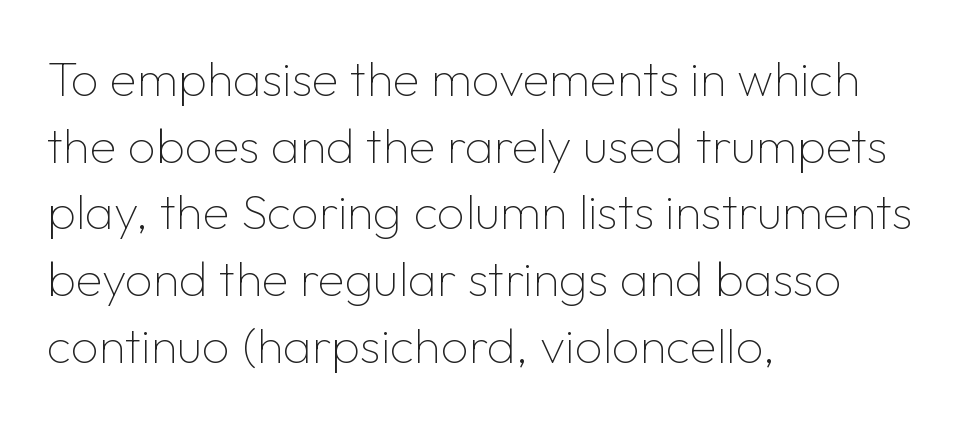
Q: Is the text bold? A: No.
Q: Is the text italic (slanted)? A: No, it is upright.
Q: Is the typeface a serif or a sans-serif typeface? A: Sans-serif.
Q: Is the text underlined? A: No.
Q: How is the paragraph aligned? A: Left-aligned.
Q: Is the spacing between letters normal or unusually wide? A: Normal.
Q: Is the spacing between lines tight, normal or loose? A: Normal.
Q: Width (condensed, normal, or wide)? A: Normal.
Q: Stroke contrast? A: Low.
Q: x-height? A: Medium.
Q: Monospaced? A: No.
